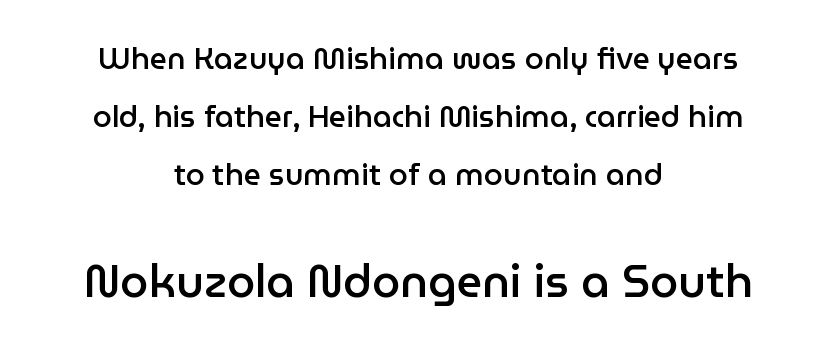
The image shows 45 px semibold sans-serif type, upright; set centered, loose line spacing (1.94x), normal letter spacing, not underlined; the second (bottom) block is 1.5x larger; low stroke contrast and a medium x-height.
